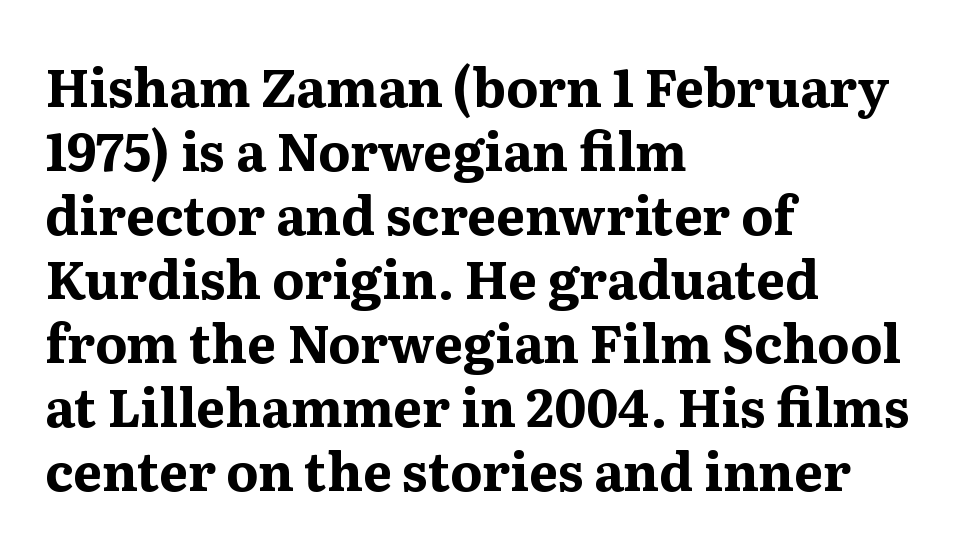
Q: Is the text bold? A: Yes.
Q: Is the text italic (slanted)? A: No, it is upright.
Q: Is the typeface a serif or a sans-serif typeface? A: Serif.
Q: Is the text underlined? A: No.
Q: How is the paragraph aligned? A: Left-aligned.
Q: Is the spacing between letters normal or unusually wide? A: Normal.
Q: Width (condensed, normal, or wide)? A: Normal.
Q: Stroke contrast? A: Medium.
Q: x-height? A: Medium.
Q: Monospaced? A: No.
